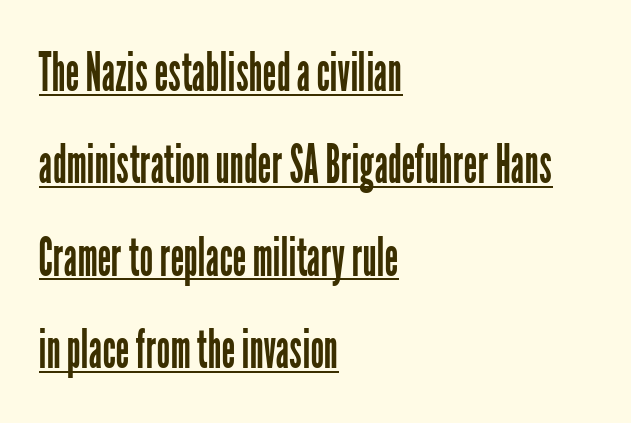
{"serif": "no", "italic": "no", "bold": "no", "weight": "regular", "width": "condensed", "stroke_contrast": "low", "x_height": "medium", "monospaced": "no", "underline": "yes", "align": "left", "line_spacing_ratio": 1.71, "letter_spacing": "normal", "letter_spacing_em": 0.0, "glyph_px": 54}
